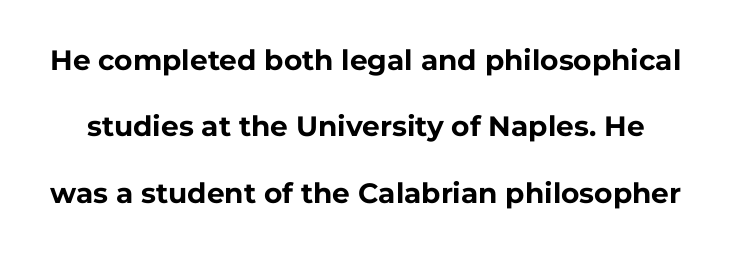
{"serif": "no", "italic": "no", "bold": "yes", "weight": "bold", "width": "normal", "stroke_contrast": "low", "x_height": "medium", "monospaced": "no", "underline": "no", "line_spacing": "loose", "line_spacing_ratio": 2.37, "letter_spacing": "normal", "letter_spacing_em": 0.0, "glyph_px": 28}
